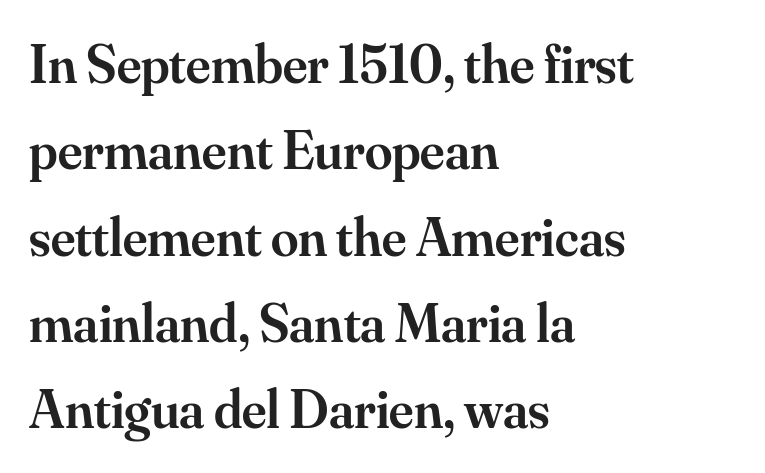
Q: Is the text bold? A: Semi-bold.
Q: Is the text italic (slanted)? A: No, it is upright.
Q: Is the typeface a serif or a sans-serif typeface? A: Serif.
Q: Is the text underlined? A: No.
Q: How is the paragraph aligned? A: Left-aligned.
Q: Is the spacing between letters normal or unusually wide? A: Normal.
Q: Is the spacing between lines tight, normal or loose? A: Normal.
Q: Width (condensed, normal, or wide)? A: Normal.
Q: Stroke contrast? A: Medium.
Q: x-height? A: Small.
Q: Monospaced? A: No.
